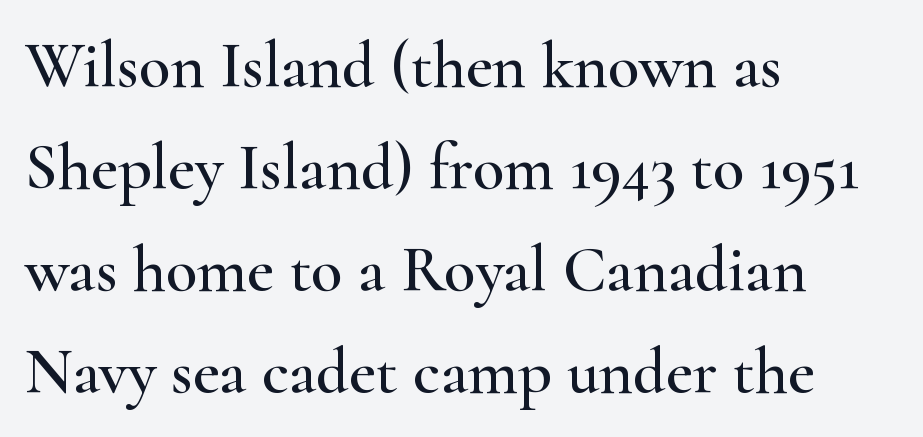
The image shows 65 px wide serif type, upright; set left-aligned, normal line spacing (1.57x), normal letter spacing, not underlined; high stroke contrast and a small x-height.
